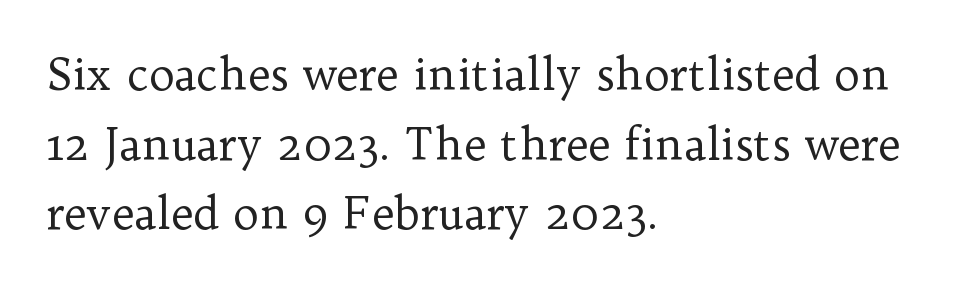
This block has exactly the height ordinary leading produces. Check the space under the baseline: it is left empty. Tracking value appears to be zero — textbook default spacing. Heaviness? Minimal to ordinary, like unemphasized prose.
